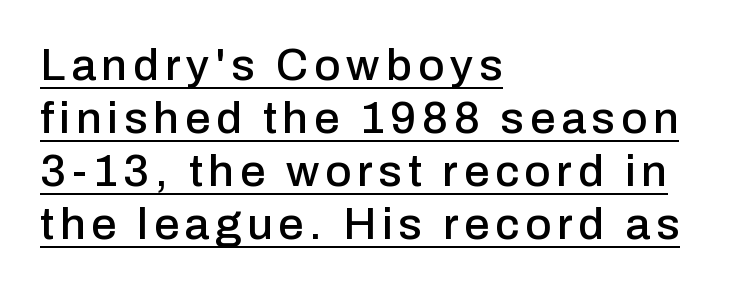
The image shows 45 px sans-serif type, upright; set left-aligned, line spacing 1.18x, underlined; low stroke contrast and a medium x-height.
